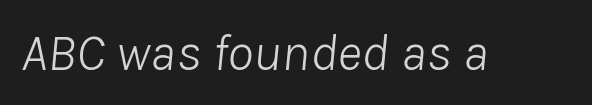
{"italic": "yes", "lean": "right", "slant_degrees": 8, "bold": "no", "weight": "light", "width": "normal", "stroke_contrast": "low", "x_height": "medium", "monospaced": "no", "underline": "no", "letter_spacing": "normal", "letter_spacing_em": 0.0, "glyph_px": 53}
